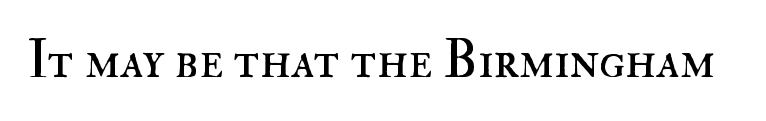
Underlining? Definitely not there. The gaps between neighbouring characters are ordinary and unremarkable. No extra ink here — the face is not bold. A roman cut, with each character standing at attention.
